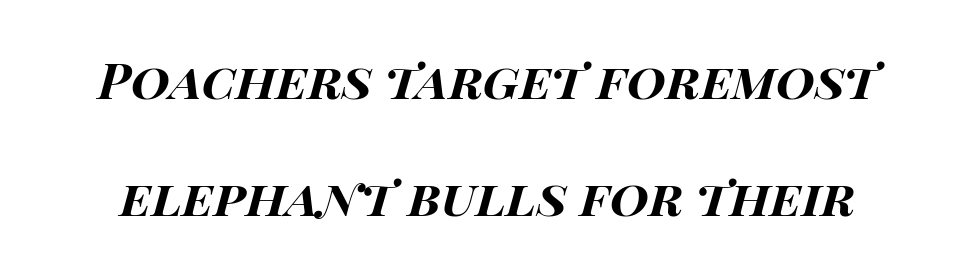
Q: Is the text bold? A: Yes.
Q: Is the text italic (slanted)? A: Yes, it leans right by about 15 degrees.
Q: Is the text underlined? A: No.
Q: Is the spacing between letters normal or unusually wide? A: Normal.
Q: Is the spacing between lines tight, normal or loose? A: Loose.
Q: Width (condensed, normal, or wide)? A: Wide.
Q: Stroke contrast? A: High.
Q: x-height? A: Large.
Q: Monospaced? A: No.
